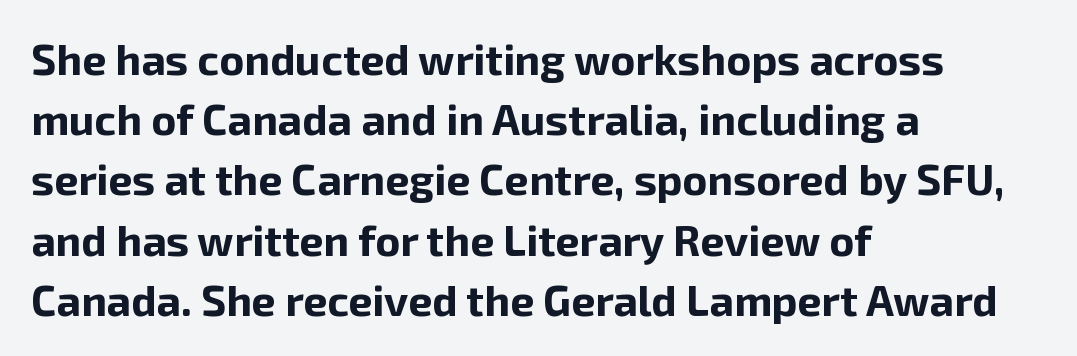
{"serif": "no", "italic": "no", "bold": "yes", "weight": "bold", "width": "normal", "stroke_contrast": "low", "x_height": "medium", "monospaced": "no", "underline": "no", "align": "left", "line_spacing": "normal", "line_spacing_ratio": 1.4, "letter_spacing": "normal", "letter_spacing_em": 0.0, "glyph_px": 43}
